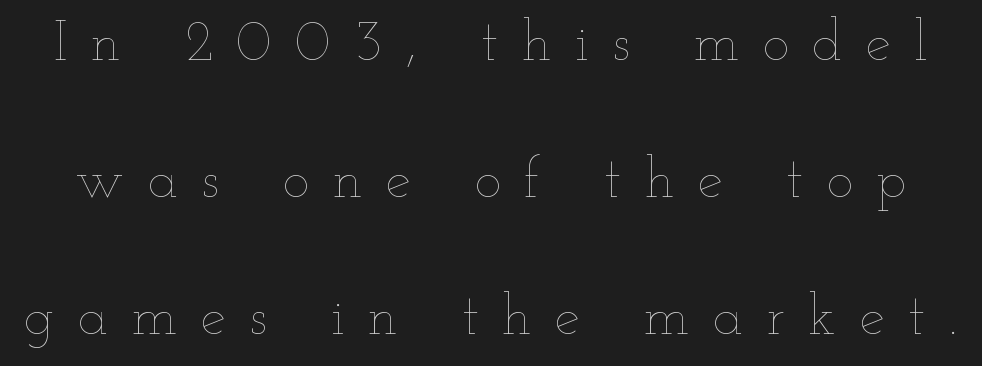
{"italic": "no", "bold": "no", "weight": "thin", "width": "wide", "stroke_contrast": "low", "x_height": "small", "monospaced": "no", "underline": "no", "line_spacing": "loose", "line_spacing_ratio": 2.4, "letter_spacing": "wide", "letter_spacing_em": 0.41, "glyph_px": 57}
